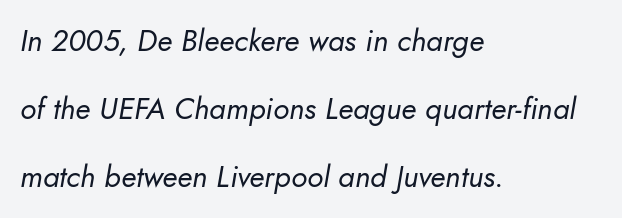
The typesetter chose a ragged-right arrangement here. Yep, that's italic — everything's leaning. Each stroke keeps to a modest, everyday thickness or less. Note the varied advance widths — an 'i' is clearly narrower than an 'm'. How would I describe the line gaps? Wide and relaxed.
